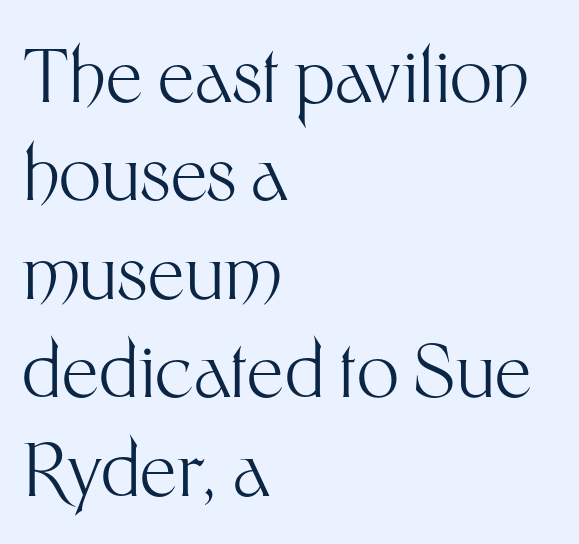
Summary of vertical rhythm: regular, with standard interline spacing. Do the characters align in a grid? No, the font is proportional. If you drew a line through each stem, it would be perfectly vertical. The words here are not underlined. Students, note that the glyphs here touch the page at normal intervals. A student would call this left alignment; a typographer would say flush left, rag right.
